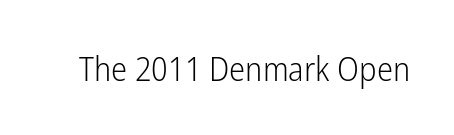
Tall strokes in this sample are plumb rather than angled. Observe the ordinary spacing: letters are neighbours, not strangers. The area under the type is left untouched. Nothing heavy about these letters — not bold at all.
